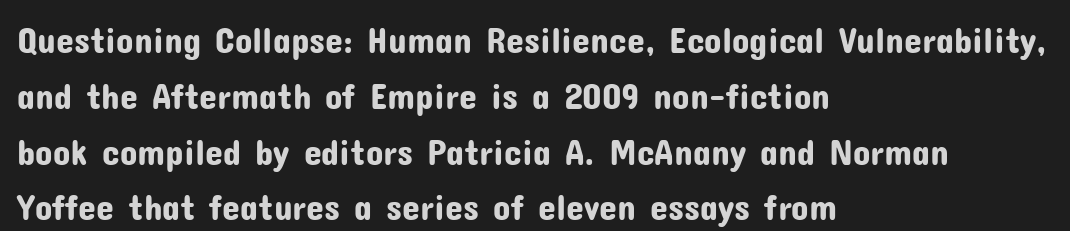
{"serif": "no", "italic": "no", "width": "normal", "stroke_contrast": "low", "x_height": "medium", "monospaced": "no", "underline": "no", "align": "left", "line_spacing": "normal", "line_spacing_ratio": 1.55, "letter_spacing": "normal", "letter_spacing_em": 0.0, "glyph_px": 36}
